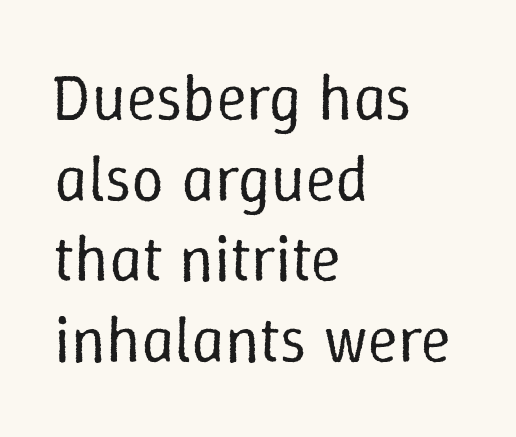
The image shows 65 px regular-weight type, upright; set left-aligned, line spacing 1.24x, normal letter spacing, not underlined; low stroke contrast and a medium x-height.
